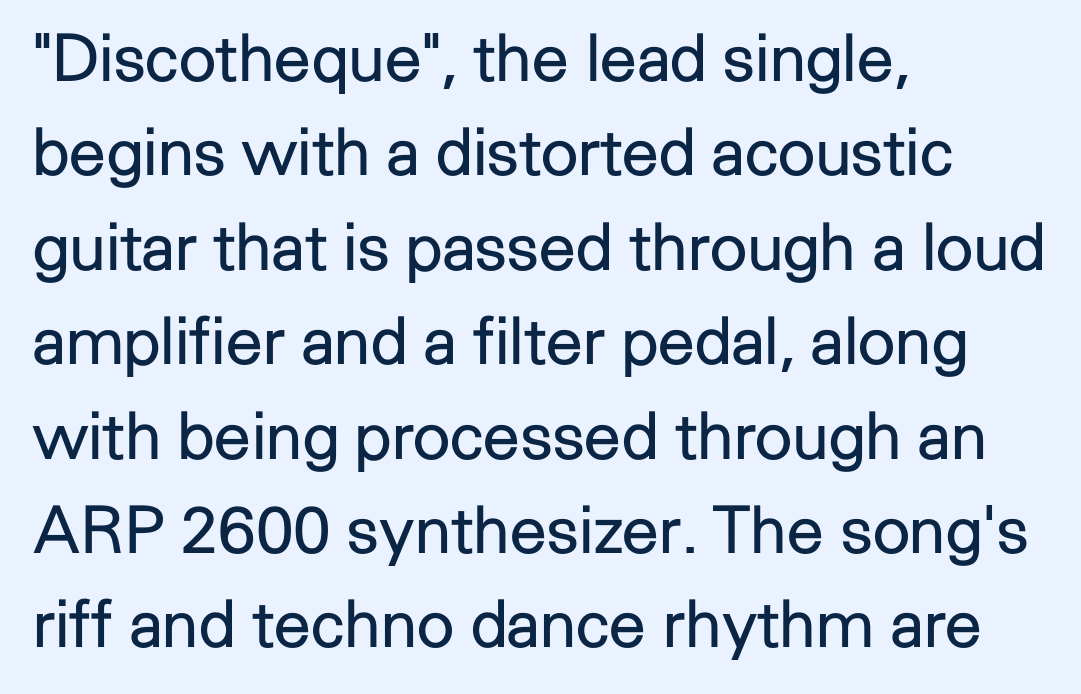
Q: Is the text bold? A: No.
Q: Is the text italic (slanted)? A: No, it is upright.
Q: Is the typeface a serif or a sans-serif typeface? A: Sans-serif.
Q: Is the text underlined? A: No.
Q: How is the paragraph aligned? A: Left-aligned.
Q: Is the spacing between letters normal or unusually wide? A: Normal.
Q: Is the spacing between lines tight, normal or loose? A: Normal.
Q: Width (condensed, normal, or wide)? A: Normal.
Q: Stroke contrast? A: Low.
Q: x-height? A: Medium.
Q: Monospaced? A: No.
